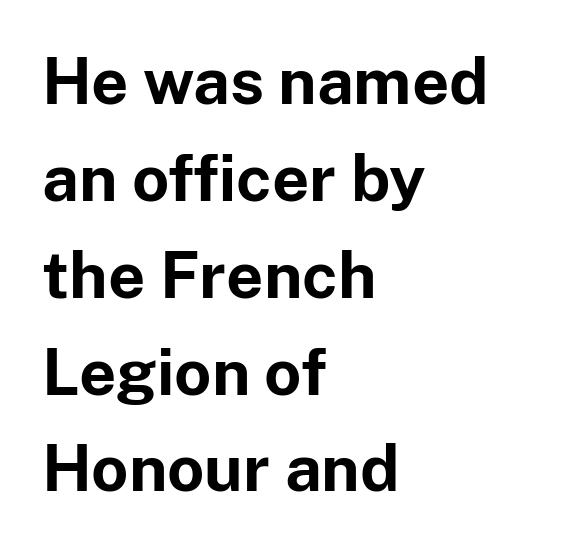
Check where the strokes stop: nothing finishes them off — pure sans. These lines are rendered in a variable-pitch font. Honestly, the letter spacing is just normal — you wouldn't notice it. The typesetter chose a ragged-right arrangement here. If you drew a line through each stem, it would be perfectly vertical. Nobody drew a line under any word here.
